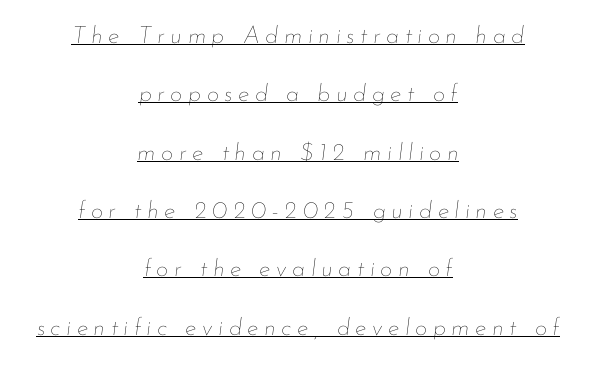
The image shows 24 px text type, italic (leaning right); set centered, loose line spacing (2.43x), unusually wide letter spacing (+0.23 em), underlined.
